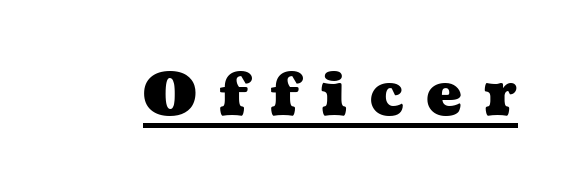
The image shows 60 px heavy, wide type; set unusually wide letter spacing (+0.37 em), underlined; medium stroke contrast and a medium x-height.
